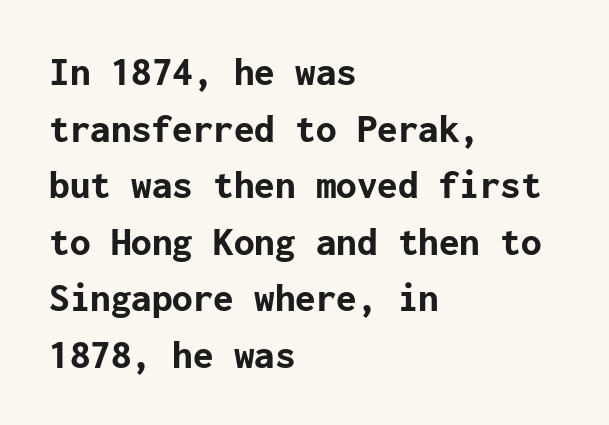
{"serif": "no", "italic": "no", "bold": "yes", "weight": "bold", "width": "normal", "stroke_contrast": "low", "x_height": "medium", "underline": "no", "align": "left", "line_spacing": "normal", "line_spacing_ratio": 1.38, "letter_spacing": "normal", "letter_spacing_em": 0.0, "glyph_px": 41}
